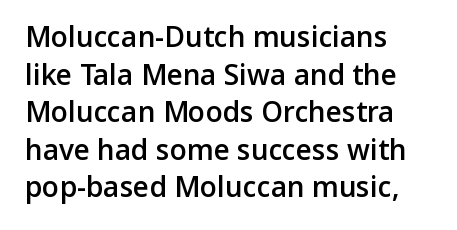
Q: Is the text bold? A: Semi-bold.
Q: Is the text italic (slanted)? A: No, it is upright.
Q: Is the typeface a serif or a sans-serif typeface? A: Sans-serif.
Q: Is the text underlined? A: No.
Q: How is the paragraph aligned? A: Left-aligned.
Q: Is the spacing between letters normal or unusually wide? A: Normal.
Q: Is the spacing between lines tight, normal or loose? A: Normal.
Q: Width (condensed, normal, or wide)? A: Normal.
Q: Stroke contrast? A: Low.
Q: x-height? A: Medium.
Q: Monospaced? A: No.
